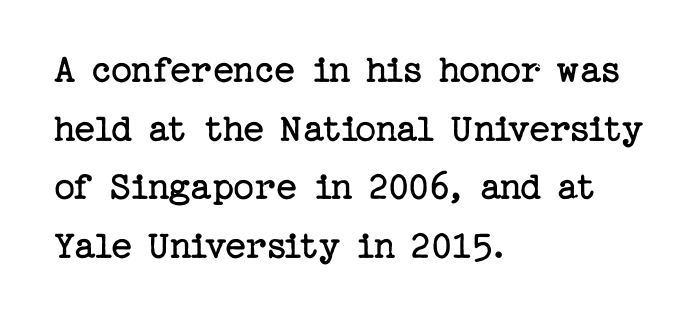
Q: Is the text bold? A: No.
Q: Is the text italic (slanted)? A: No, it is upright.
Q: Is the typeface a serif or a sans-serif typeface? A: Serif.
Q: Is the text underlined? A: No.
Q: How is the paragraph aligned? A: Left-aligned.
Q: Is the spacing between letters normal or unusually wide? A: Normal.
Q: Is the spacing between lines tight, normal or loose? A: Normal.
Q: Width (condensed, normal, or wide)? A: Normal.
Q: Stroke contrast? A: Low.
Q: x-height? A: Medium.
